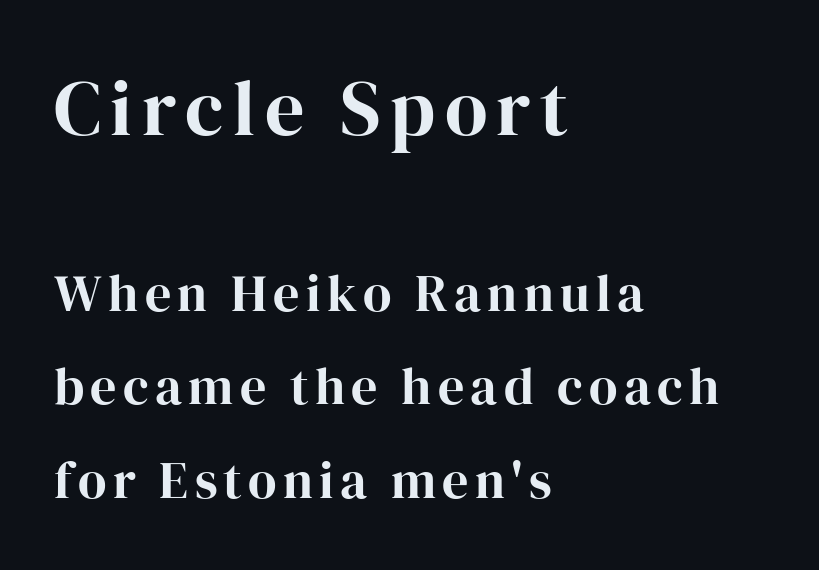
{"serif": "yes", "italic": "no", "width": "normal", "stroke_contrast": "high", "x_height": "medium", "monospaced": "no", "underline": "no", "align": "left", "line_spacing_ratio": 1.8, "larger_block": "first", "size_ratio": 1.5, "glyph_px": 78}
